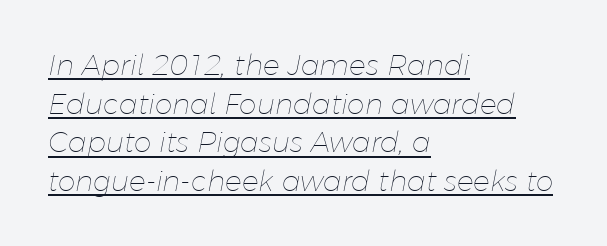
This sample uses an oblique cut, with every glyph tilted off the vertical. Note the varied advance widths — an 'i' is clearly narrower than an 'm'. No letter is thick-stroked: the sample isn't bold. Leftover space on each line is placed entirely after the last word. A rule runs beneath these lines of type.
